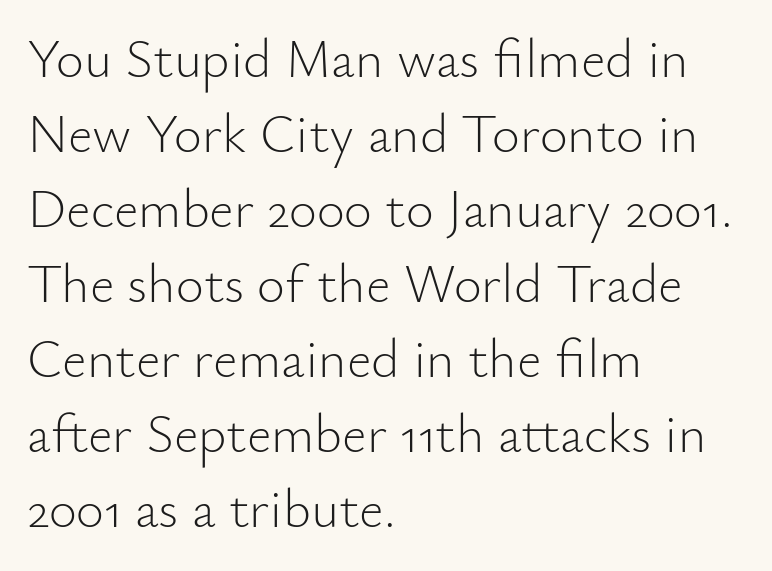
Q: Is the text bold? A: No.
Q: Is the text italic (slanted)? A: No, it is upright.
Q: Is the typeface a serif or a sans-serif typeface? A: Sans-serif.
Q: Is the text underlined? A: No.
Q: How is the paragraph aligned? A: Left-aligned.
Q: Is the spacing between letters normal or unusually wide? A: Normal.
Q: Is the spacing between lines tight, normal or loose? A: Normal.
Q: Width (condensed, normal, or wide)? A: Normal.
Q: Stroke contrast? A: Low.
Q: x-height? A: Small.
Q: Monospaced? A: No.
